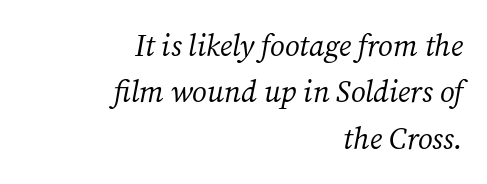
Q: Is the text bold? A: No.
Q: Is the text italic (slanted)? A: Yes, it leans right by about 12 degrees.
Q: Is the typeface a serif or a sans-serif typeface? A: Serif.
Q: Is the text underlined? A: No.
Q: How is the paragraph aligned? A: Right-aligned.
Q: Is the spacing between letters normal or unusually wide? A: Normal.
Q: Is the spacing between lines tight, normal or loose? A: Normal.
Q: Width (condensed, normal, or wide)? A: Normal.
Q: Stroke contrast? A: Medium.
Q: x-height? A: Medium.
Q: Monospaced? A: No.
